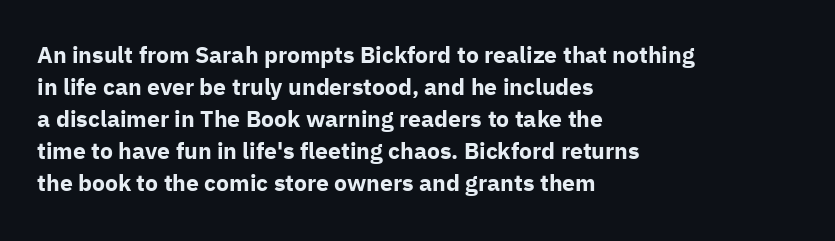
Compared with typical paragraphs, the rows here are spaced about the same. In terms of posture, this sample is upright. You'd pick this weight for a headline — it's a proper bold. Typeset ragged right — the left edge is the straight one.
